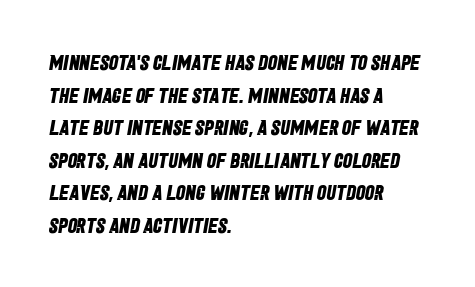
Just letters on the line, the space beneath them empty. If you measured baseline to baseline, you'd find a middling distance. As a designer I'd log this as weight 700, bold. This sample is left-justified, so line endings fall wherever the words run out. Inter-character spacing is left at the font's built-in metrics.
